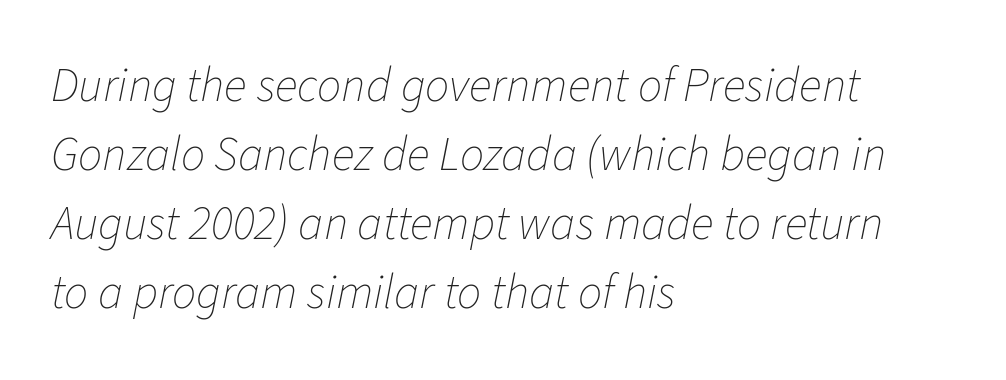
Q: Is the text bold? A: No.
Q: Is the text italic (slanted)? A: Yes, it leans right by about 11 degrees.
Q: Is the text underlined? A: No.
Q: How is the paragraph aligned? A: Left-aligned.
Q: Is the spacing between letters normal or unusually wide? A: Normal.
Q: Is the spacing between lines tight, normal or loose? A: Normal.
Q: Width (condensed, normal, or wide)? A: Normal.
Q: Stroke contrast? A: Low.
Q: x-height? A: Medium.
Q: Monospaced? A: No.
